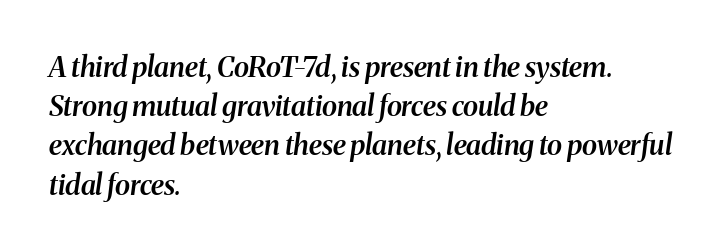
The image shows 28 px semibold serif type, italic (leaning right); set left-aligned, normal line spacing (1.4x), normal letter spacing, not underlined; medium stroke contrast and a medium x-height.
